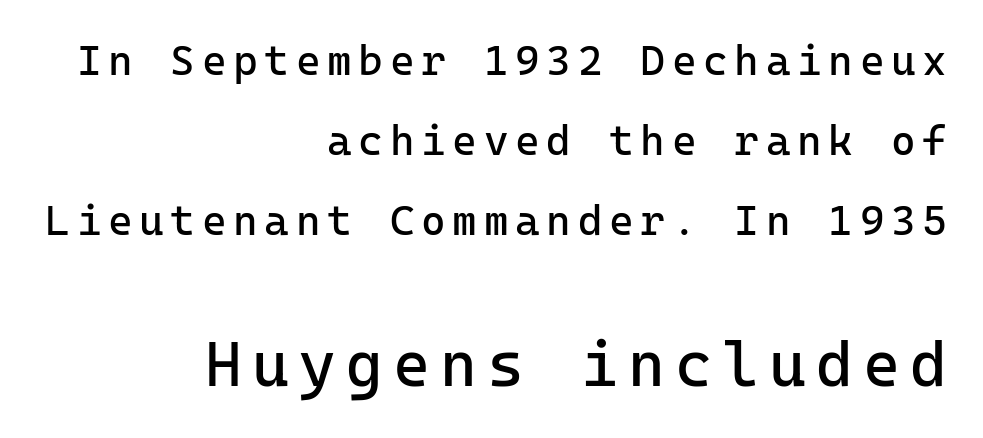
Layout note: lines flush right. The axis of the letterforms is exactly vertical. The designer gave the closing block more size than the opening block. No feet cap the strokes, marking this as sans-serif type.
